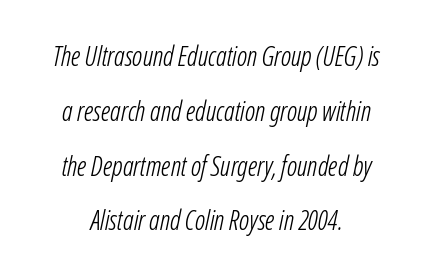
{"bold": "no", "underline": "no", "line_spacing": "loose", "line_spacing_ratio": 2.03, "letter_spacing": "normal", "letter_spacing_em": 0.0, "glyph_px": 27}
